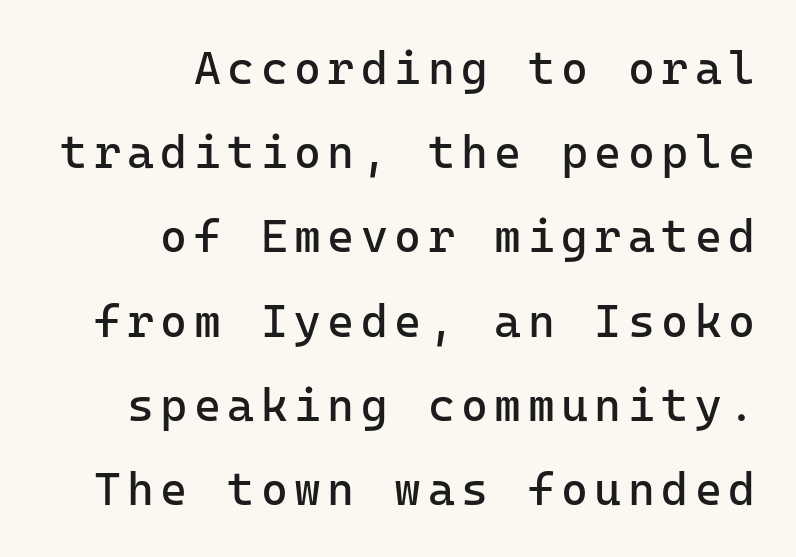
Is the block centered? No — it sits flush against the right margin. Nobody drew a line under any word here. The face used here is monospaced, like something from a code editor. Counters stay open thanks to moderate or lighter strokes. Designer's note — italics off, roman on.
